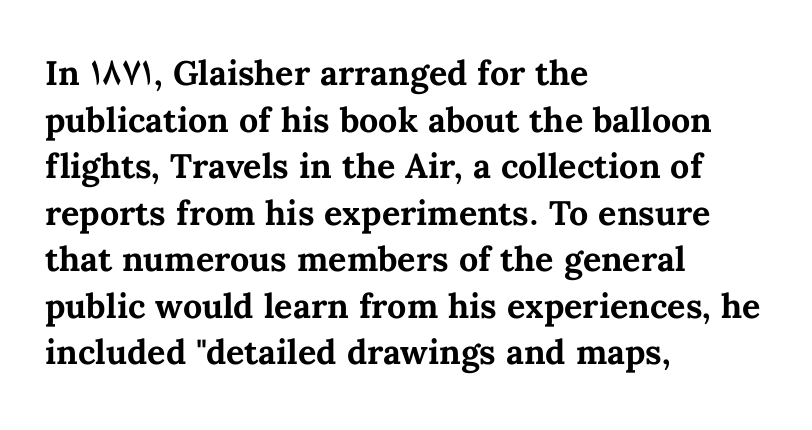
The image shows 34 px bold type, upright; set left-aligned, normal line spacing (1.37x), normal letter spacing, not underlined; medium stroke contrast and a medium x-height.
